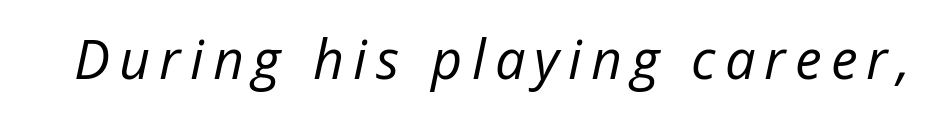
The image shows 54 px regular-weight type, italic (leaning right); set not underlined; low stroke contrast and a medium x-height.
